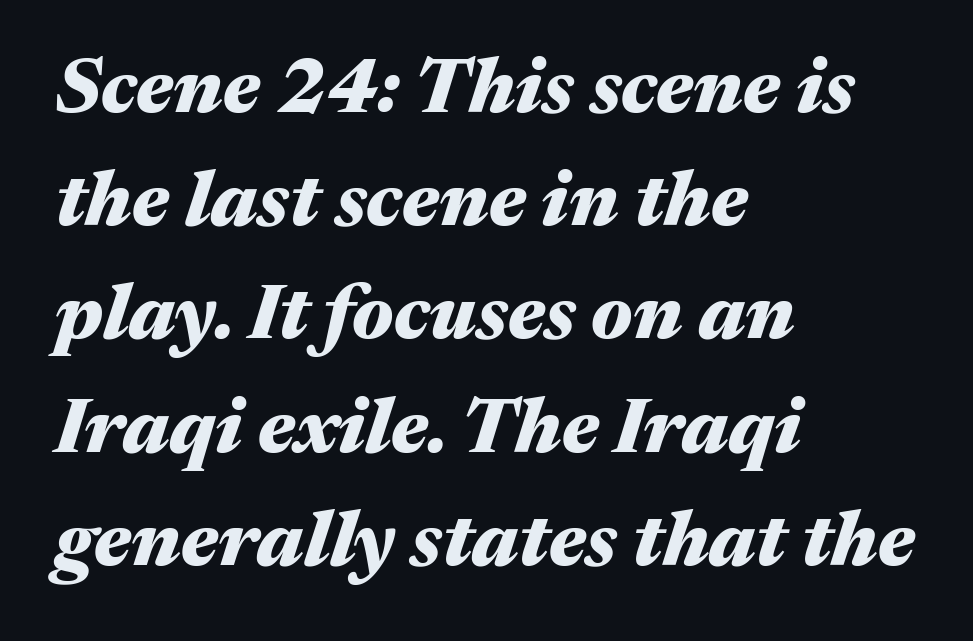
{"italic": "yes", "lean": "right", "slant_degrees": 17, "bold": "yes", "weight": "heavy", "width": "wide", "stroke_contrast": "medium", "x_height": "medium", "monospaced": "no", "underline": "no", "align": "left", "line_spacing": "normal", "line_spacing_ratio": 1.47, "letter_spacing": "normal", "letter_spacing_em": 0.0, "glyph_px": 77}
